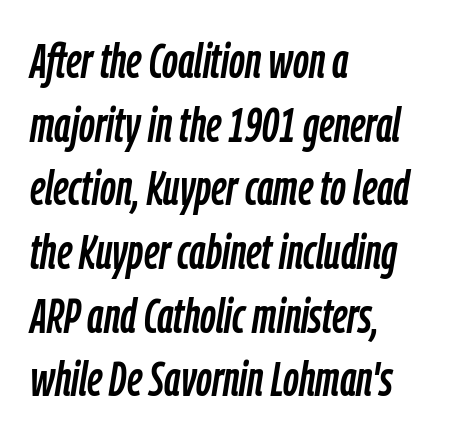
Q: Is the text italic (slanted)? A: Yes, it leans right by about 9 degrees.
Q: Is the text underlined? A: No.
Q: How is the paragraph aligned? A: Left-aligned.
Q: Is the spacing between letters normal or unusually wide? A: Normal.
Q: Is the spacing between lines tight, normal or loose? A: Normal.
Q: Width (condensed, normal, or wide)? A: Condensed.
Q: Stroke contrast? A: Low.
Q: x-height? A: Medium.
Q: Monospaced? A: No.
